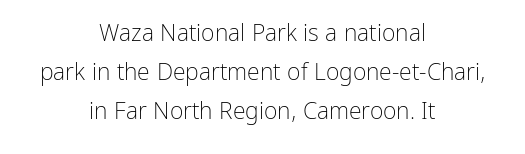
The image shows 23 px text type, upright; set centered, normal line spacing (1.69x), normal letter spacing, not underlined.
